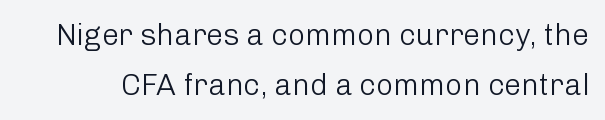
The image shows 30 px light sans-serif type, upright; set normal line spacing (1.67x), normal letter spacing, not underlined; low stroke contrast and a medium x-height.
